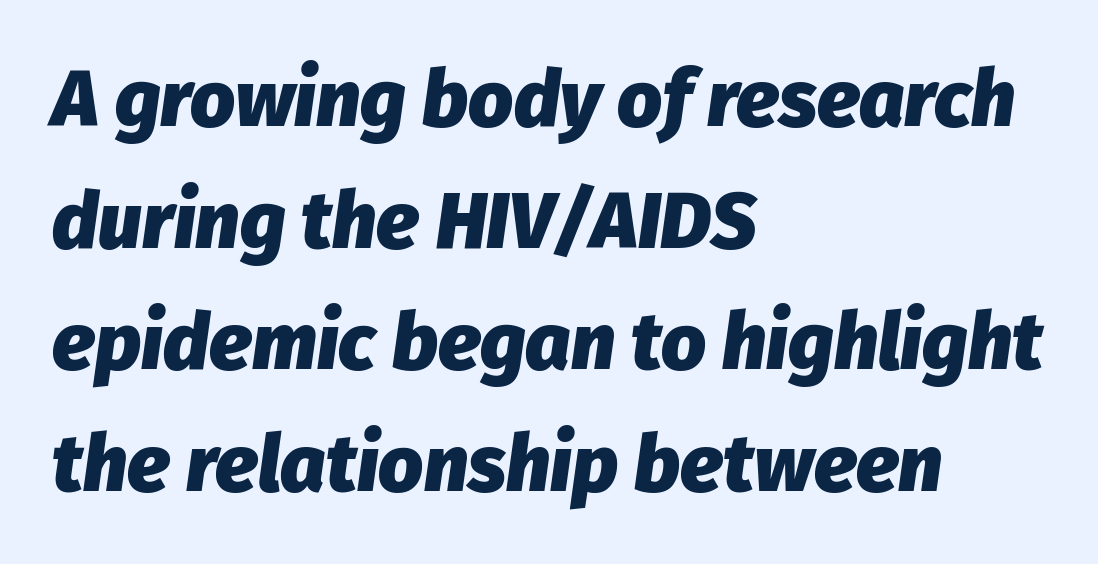
The image shows 79 px heavy type, italic (leaning right); set left-aligned, normal line spacing (1.54x), normal letter spacing, not underlined; low stroke contrast and a medium x-height.
